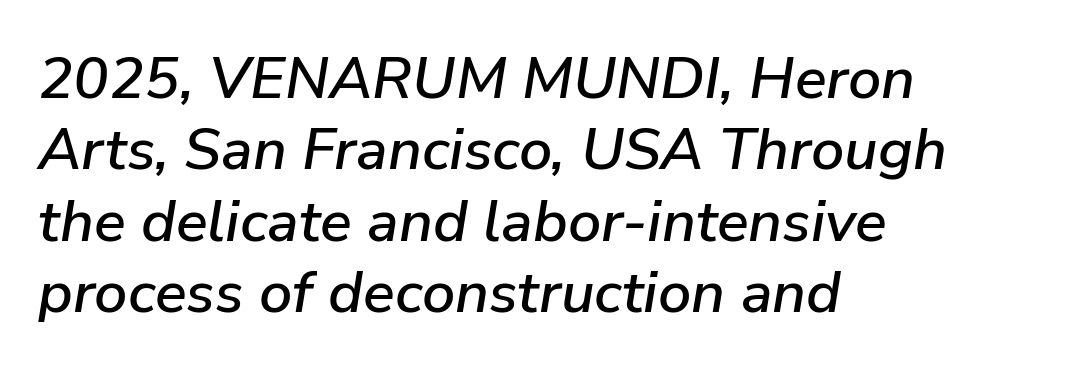
{"italic": "yes", "lean": "right", "slant_degrees": 9, "width": "normal", "stroke_contrast": "low", "x_height": "medium", "monospaced": "no", "underline": "no", "align": "left", "line_spacing_ratio": 1.21, "letter_spacing": "normal", "letter_spacing_em": 0.0, "glyph_px": 59}
